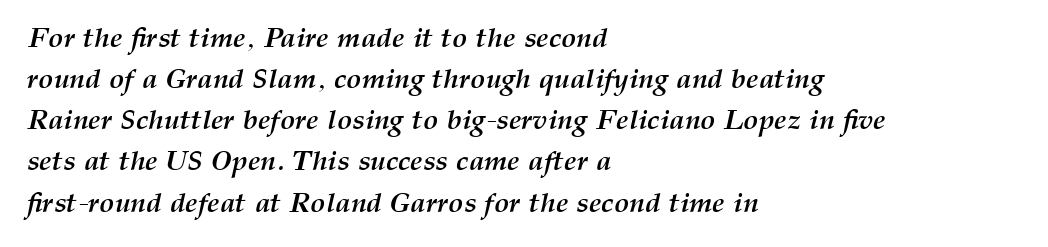
The image shows 28 px semibold type, italic (leaning right); set left-aligned, normal line spacing (1.47x), normal letter spacing, not underlined; medium stroke contrast and a medium x-height.
